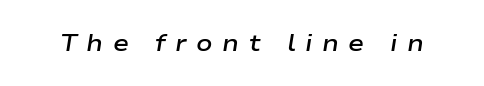
{"italic": "yes", "lean": "right", "slant_degrees": 9, "bold": "semi", "underline": "no", "letter_spacing": "wide", "letter_spacing_em": 0.39, "glyph_px": 24}
